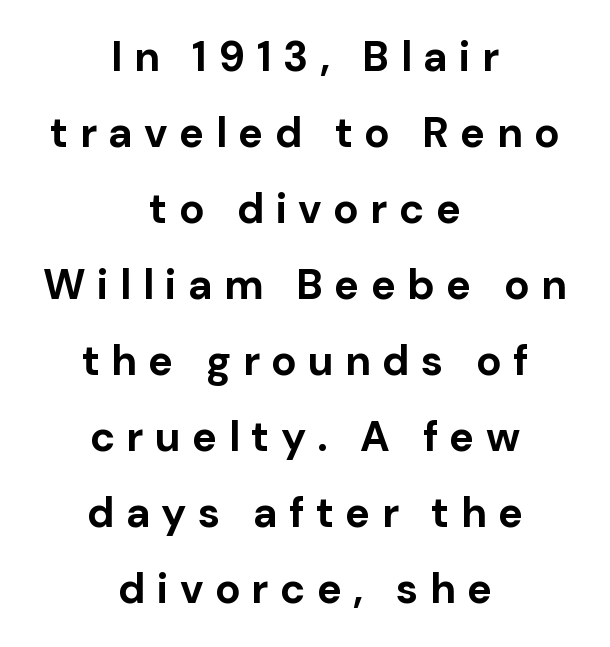
Q: Is the text bold? A: Yes.
Q: Is the text italic (slanted)? A: No, it is upright.
Q: Is the typeface a serif or a sans-serif typeface? A: Sans-serif.
Q: Is the text underlined? A: No.
Q: How is the paragraph aligned? A: Centered.
Q: Is the spacing between letters normal or unusually wide? A: Unusually wide.
Q: Width (condensed, normal, or wide)? A: Normal.
Q: Stroke contrast? A: Low.
Q: x-height? A: Medium.
Q: Monospaced? A: No.
